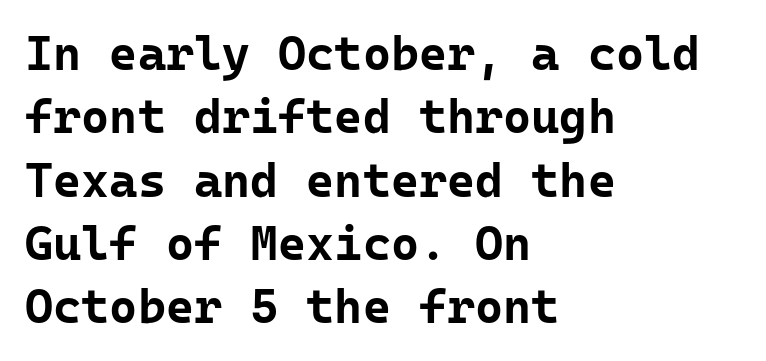
Q: Is the text bold? A: Yes.
Q: Is the text italic (slanted)? A: No, it is upright.
Q: Is the typeface a serif or a sans-serif typeface? A: Sans-serif.
Q: Is the text underlined? A: No.
Q: How is the paragraph aligned? A: Left-aligned.
Q: Is the spacing between letters normal or unusually wide? A: Normal.
Q: Is the spacing between lines tight, normal or loose? A: Normal.
Q: Width (condensed, normal, or wide)? A: Normal.
Q: Stroke contrast? A: Low.
Q: x-height? A: Medium.
